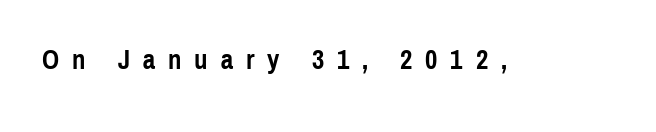
The image shows 27 px bold type, upright; set unusually wide letter spacing (+0.48 em), not underlined.
